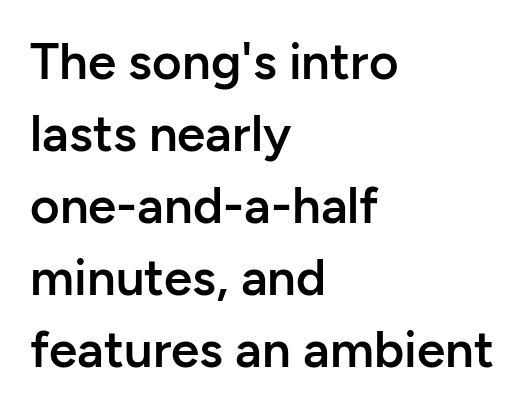
{"serif": "no", "italic": "no", "bold": "semi", "weight": "semibold", "width": "normal", "stroke_contrast": "low", "x_height": "medium", "monospaced": "no", "underline": "no", "align": "left", "line_spacing": "normal", "line_spacing_ratio": 1.41, "letter_spacing": "normal", "letter_spacing_em": 0.0, "glyph_px": 51}
